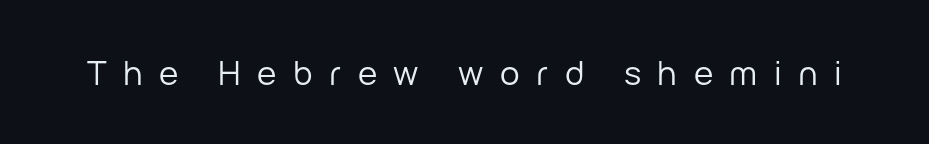
Character widths vary here, with narrow letters taking less room than wide ones. The specimen reads as upright at a glance. The letters are spread apart with noticeably loose tracking. In terms of letterform style, serifs are entirely absent. Decoration check: the copy has no underline. This is not heavy type; no bold has been used.
